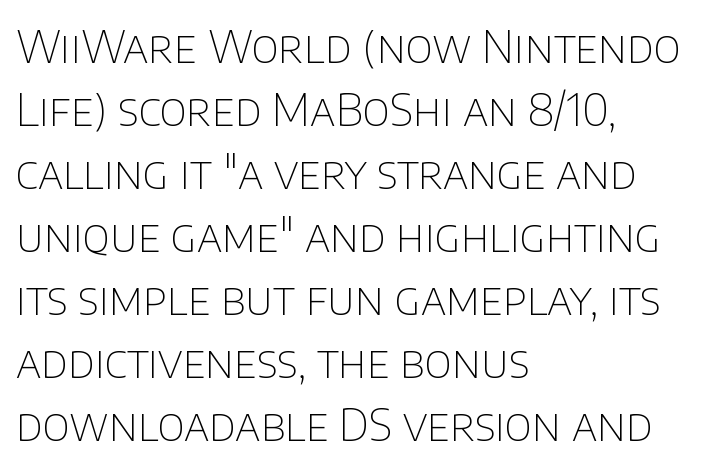
{"serif": "no", "italic": "no", "bold": "no", "weight": "thin", "width": "normal", "stroke_contrast": "low", "x_height": "large", "monospaced": "no", "underline": "no", "align": "left", "line_spacing": "normal", "line_spacing_ratio": 1.4, "letter_spacing": "normal", "letter_spacing_em": 0.0, "glyph_px": 45}
